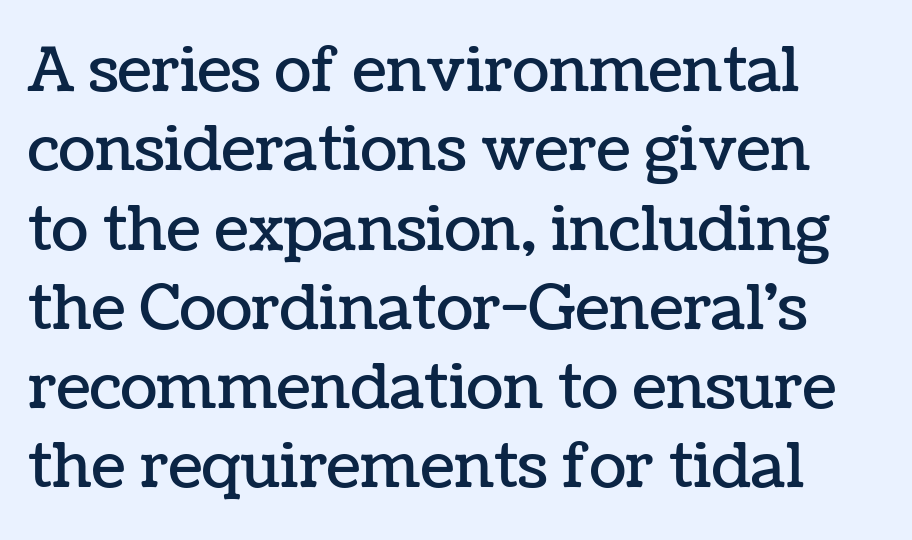
The image shows 61 px text type, upright; set normal line spacing (1.3x), normal letter spacing, not underlined; low stroke contrast and a medium x-height.
